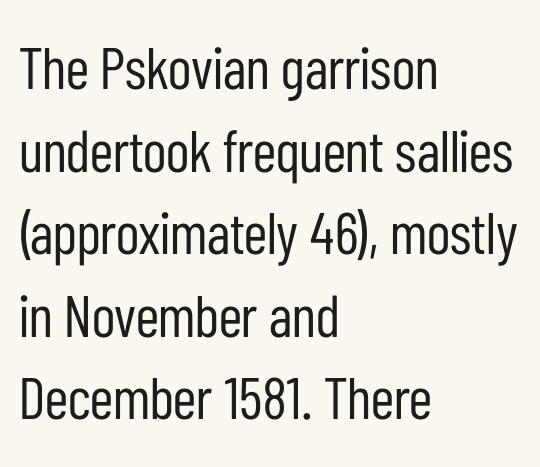
Is this a fixed-width face? No — the glyphs have proportional, varying widths. Look at the tracking — it's just the regular setting, nothing added. Line beginnings align vertically; line endings do not. The type family on display is of the sans-serif kind. Rows of type keep a routine distance in the vertical direction.
